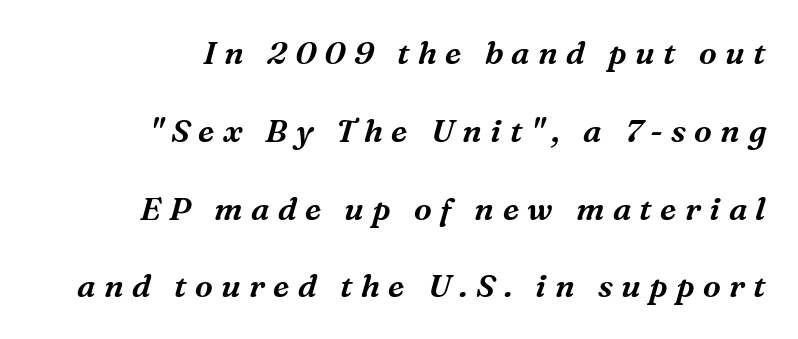
Q: Is the text italic (slanted)? A: Yes, it leans right by about 16 degrees.
Q: Is the typeface a serif or a sans-serif typeface? A: Serif.
Q: Is the text underlined? A: No.
Q: How is the paragraph aligned? A: Right-aligned.
Q: Is the spacing between letters normal or unusually wide? A: Unusually wide.
Q: Is the spacing between lines tight, normal or loose? A: Loose.
Q: Width (condensed, normal, or wide)? A: Normal.
Q: Stroke contrast? A: Medium.
Q: x-height? A: Medium.
Q: Monospaced? A: No.
